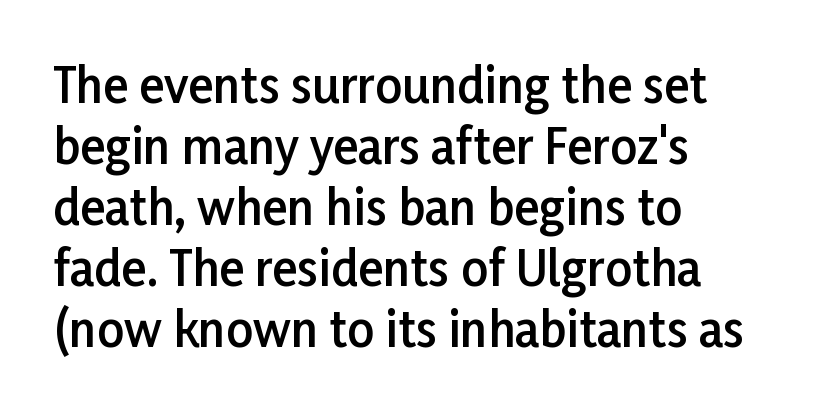
The image shows 47 px semibold sans-serif type, upright; set left-aligned, normal line spacing (1.3x), normal letter spacing, not underlined; low stroke contrast and a medium x-height.
